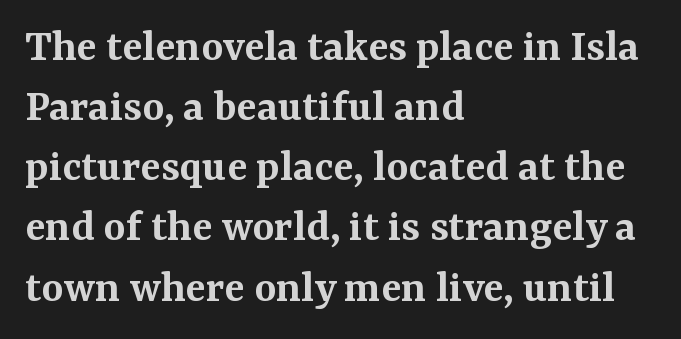
The image shows 47 px semibold serif type, upright; set left-aligned, normal line spacing (1.28x), normal letter spacing, not underlined; medium stroke contrast and a medium x-height.
